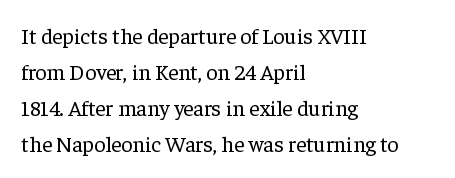
Q: Is the text bold? A: No.
Q: Is the text italic (slanted)? A: No, it is upright.
Q: Is the text underlined? A: No.
Q: How is the paragraph aligned? A: Left-aligned.
Q: Is the spacing between letters normal or unusually wide? A: Normal.
Q: Is the spacing between lines tight, normal or loose? A: Normal.
